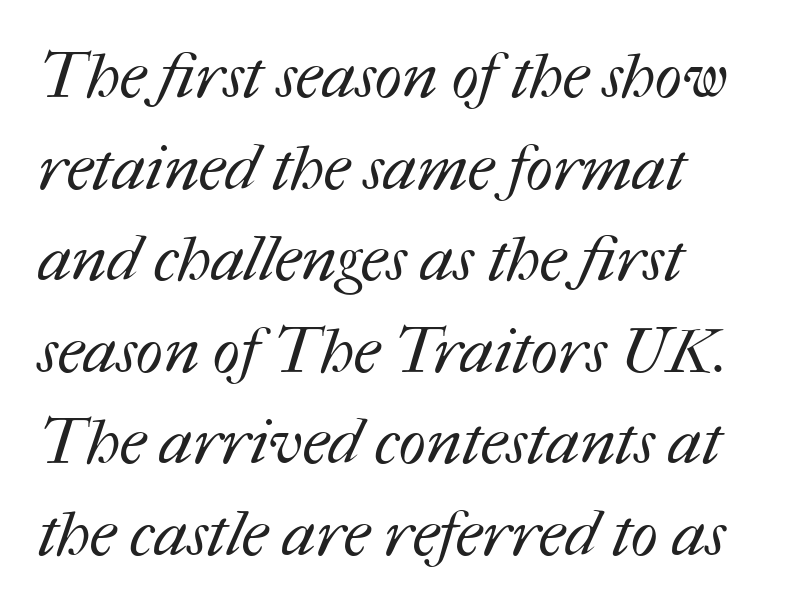
Q: Is the text bold? A: No.
Q: Is the text underlined? A: No.
Q: How is the paragraph aligned? A: Left-aligned.
Q: Is the spacing between letters normal or unusually wide? A: Normal.
Q: Is the spacing between lines tight, normal or loose? A: Normal.
Q: Width (condensed, normal, or wide)? A: Normal.
Q: Stroke contrast? A: Medium.
Q: x-height? A: Medium.
Q: Monospaced? A: No.
